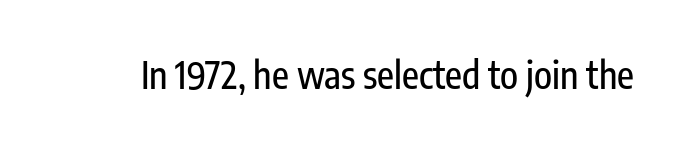
Q: Is the text italic (slanted)? A: No, it is upright.
Q: Is the typeface a serif or a sans-serif typeface? A: Sans-serif.
Q: Is the text underlined? A: No.
Q: Is the spacing between letters normal or unusually wide? A: Normal.
Q: Width (condensed, normal, or wide)? A: Condensed.
Q: Stroke contrast? A: Low.
Q: x-height? A: Medium.
Q: Monospaced? A: No.
